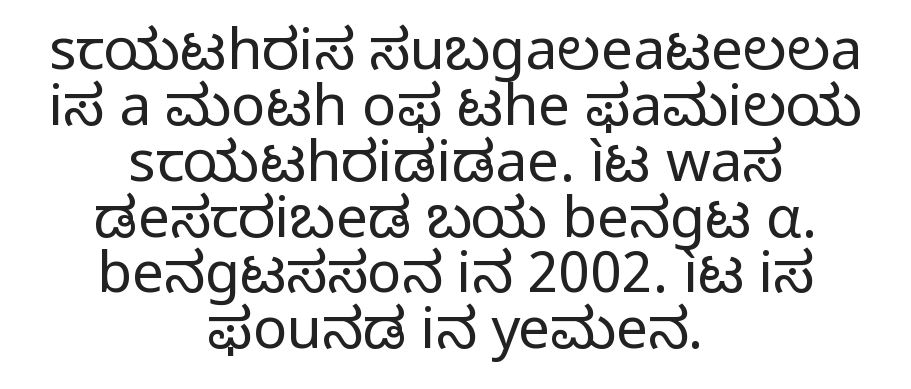
Varying glyph widths throughout — classic text-font behaviour. How are the letters spaced? Ordinarily, with no added tracking. Every character sits straight up, as roman type does. Has an underline been added? It has not.
